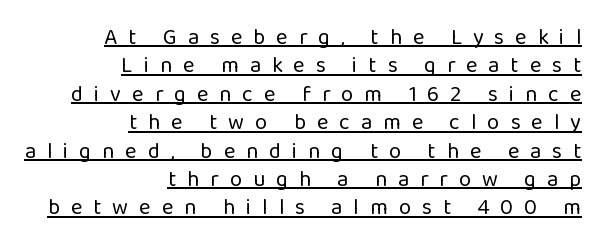
{"italic": "no", "bold": "no", "underline": "yes", "align": "right", "line_spacing": "normal", "line_spacing_ratio": 1.29, "letter_spacing": "wide", "letter_spacing_em": 0.5, "glyph_px": 22}
